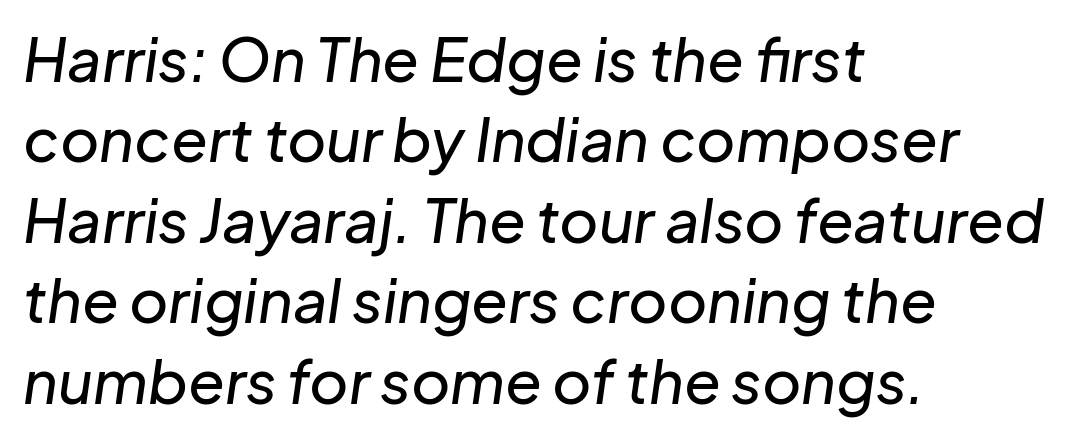
Is this a fixed-width face? No — the glyphs have proportional, varying widths. The passage shown has conventional tracking throughout. Vertically, the passage feels balanced, rows spaced as you'd expect. These lines stack with their left ends in a neat column.
